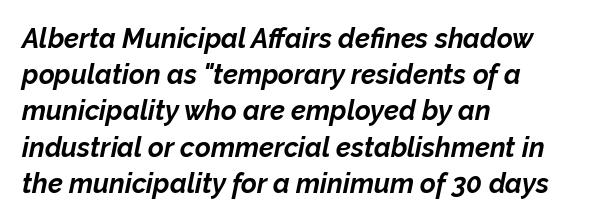
Q: Is the text bold? A: Yes.
Q: Is the text italic (slanted)? A: Yes, it leans right by about 12 degrees.
Q: Is the text underlined? A: No.
Q: How is the paragraph aligned? A: Left-aligned.
Q: Is the spacing between letters normal or unusually wide? A: Normal.
Q: Is the spacing between lines tight, normal or loose? A: Normal.
